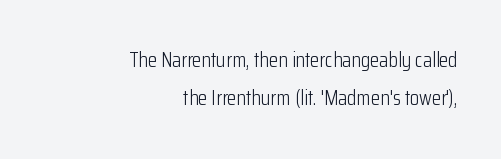
No letter is thick-stroked: the sample isn't bold. Right-aligned paragraph, ragged on the left. The letterforms sit shoulder to shoulder at normal distance. A clean baseline with only descenders dipping below it.
